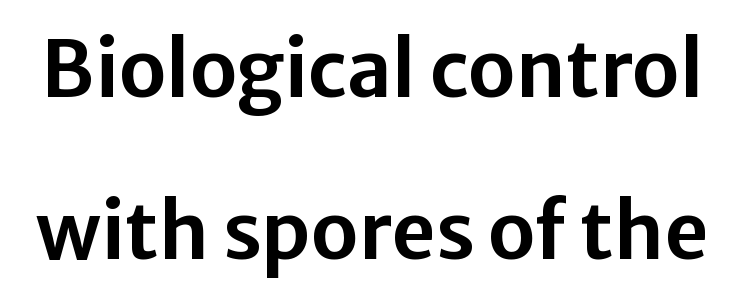
{"serif": "no", "italic": "no", "width": "normal", "stroke_contrast": "low", "x_height": "medium", "monospaced": "no", "underline": "no", "line_spacing": "loose", "line_spacing_ratio": 2.08, "letter_spacing": "normal", "letter_spacing_em": 0.0, "glyph_px": 78}
